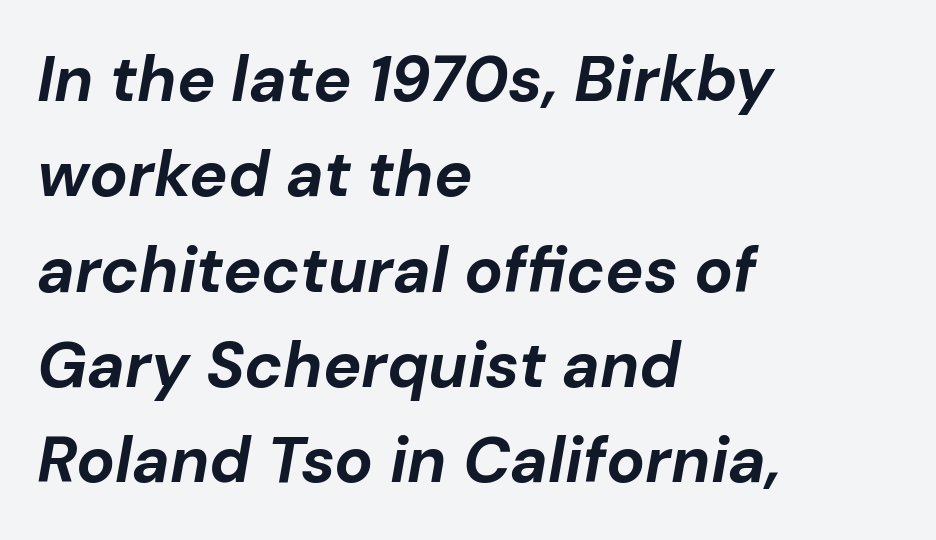
Q: Is the text bold? A: Yes.
Q: Is the text italic (slanted)? A: Yes, it leans right by about 10 degrees.
Q: Is the text underlined? A: No.
Q: How is the paragraph aligned? A: Left-aligned.
Q: Is the spacing between letters normal or unusually wide? A: Normal.
Q: Is the spacing between lines tight, normal or loose? A: Normal.
Q: Width (condensed, normal, or wide)? A: Normal.
Q: Stroke contrast? A: Low.
Q: x-height? A: Medium.
Q: Monospaced? A: No.
